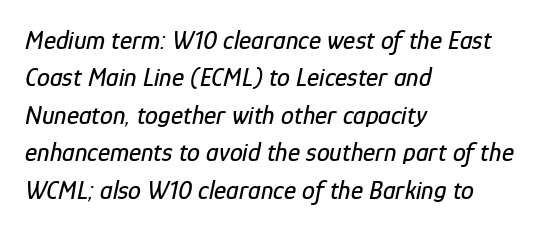
Q: Is the text italic (slanted)? A: Yes, it leans right by about 12 degrees.
Q: Is the text underlined? A: No.
Q: How is the paragraph aligned? A: Left-aligned.
Q: Is the spacing between letters normal or unusually wide? A: Normal.
Q: Is the spacing between lines tight, normal or loose? A: Normal.
